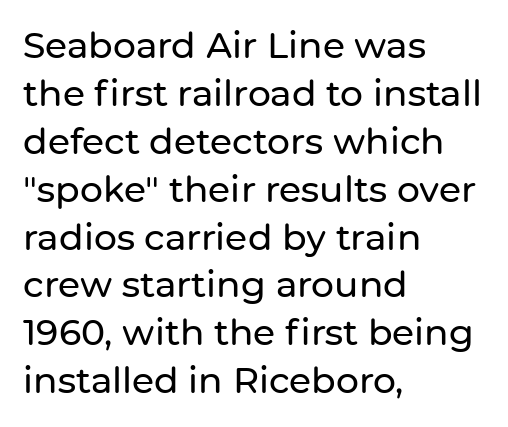
Just letters on the line, the space beneath them empty. This is roman type, the default non-slanted kind. Looks like regular typesetting: each glyph gets only the width it needs. Short note: letters normally spaced. This sample is left-justified, so line endings fall wherever the words run out. Vertical spacing — default.
